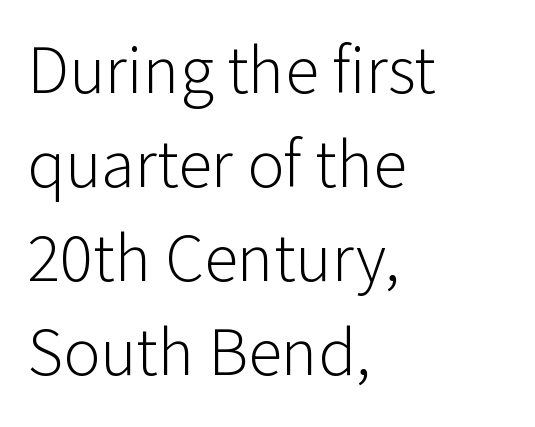
The image shows 69 px light sans-serif type, upright; set left-aligned, normal line spacing (1.36x), normal letter spacing, not underlined; low stroke contrast and a medium x-height.
